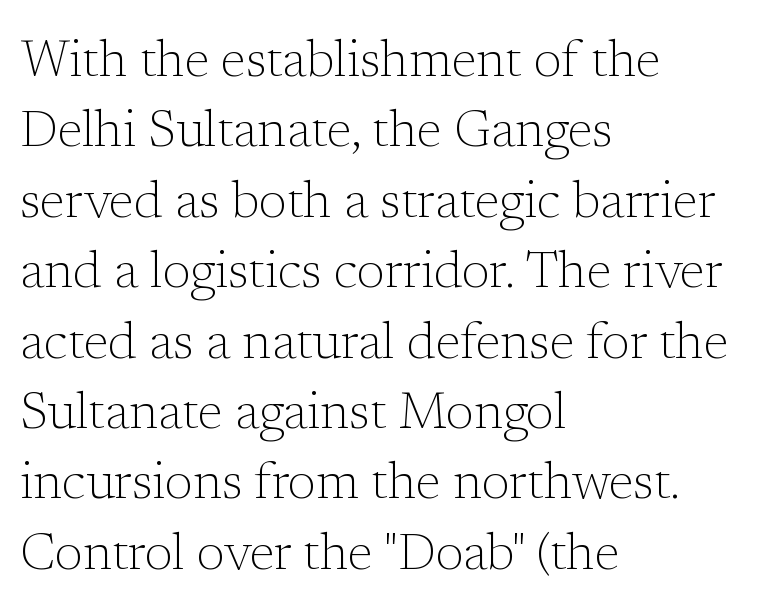
The image shows 51 px light serif type, upright; set left-aligned, normal line spacing (1.38x), normal letter spacing, not underlined; low stroke contrast and a medium x-height.
